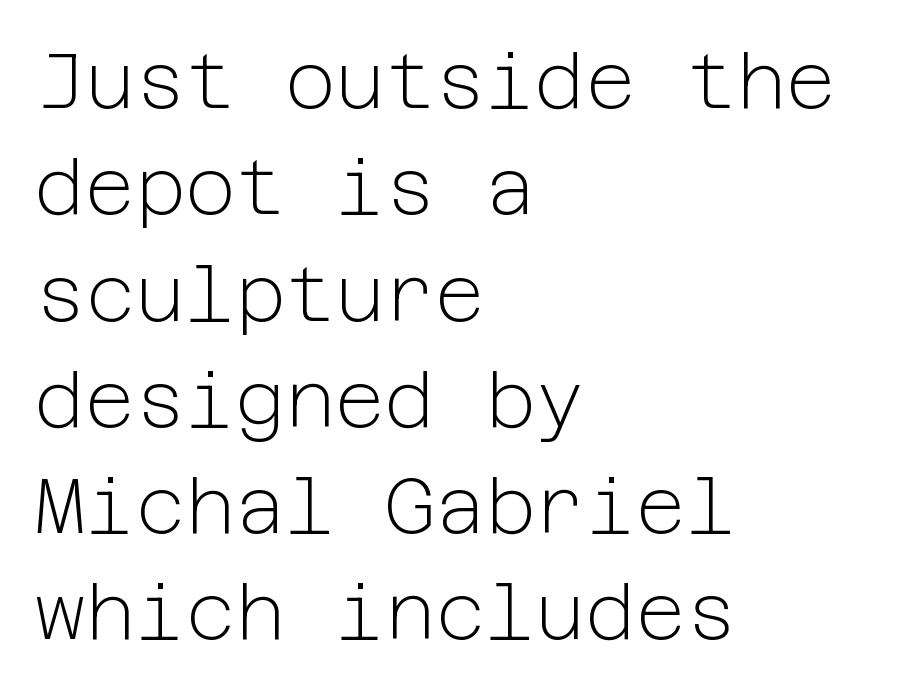
The image shows 77 px light sans-serif type, upright; set left-aligned, normal line spacing (1.38x), normal letter spacing, not underlined; low stroke contrast and a medium x-height.
